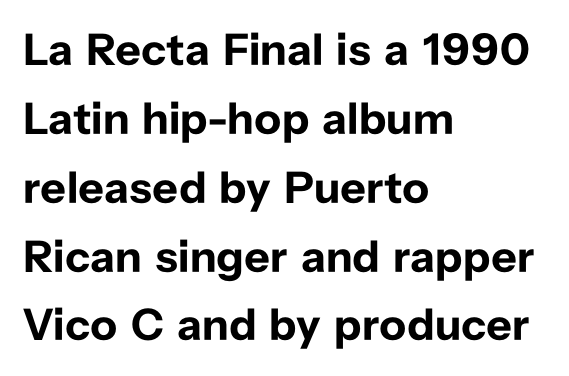
Q: Is the text bold? A: Yes.
Q: Is the text italic (slanted)? A: No, it is upright.
Q: Is the typeface a serif or a sans-serif typeface? A: Sans-serif.
Q: Is the text underlined? A: No.
Q: How is the paragraph aligned? A: Left-aligned.
Q: Is the spacing between letters normal or unusually wide? A: Normal.
Q: Is the spacing between lines tight, normal or loose? A: Normal.
Q: Width (condensed, normal, or wide)? A: Normal.
Q: Stroke contrast? A: Low.
Q: x-height? A: Medium.
Q: Monospaced? A: No.
